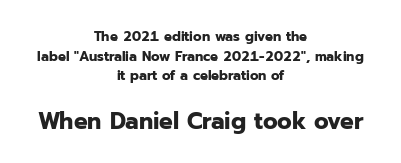
{"italic": "no", "bold": "yes", "underline": "no", "align": "center", "line_spacing": "normal", "line_spacing_ratio": 1.4, "letter_spacing": "normal", "letter_spacing_em": 0.0, "larger_block": "second", "size_ratio": 1.71, "glyph_px": 24}
